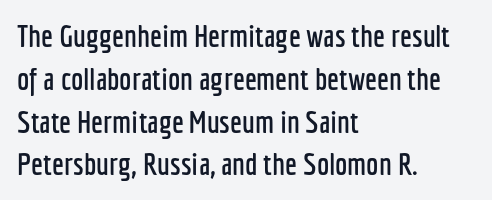
The image shows 31 px condensed sans-serif type, upright; set left-aligned, normal line spacing (1.38x), normal letter spacing, not underlined; low stroke contrast and a medium x-height.
